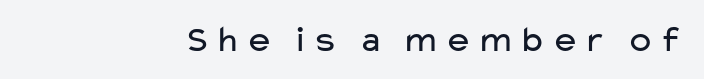
The image shows 38 px regular-weight, wide sans-serif type, upright; set not underlined; low stroke contrast and a medium x-height.
